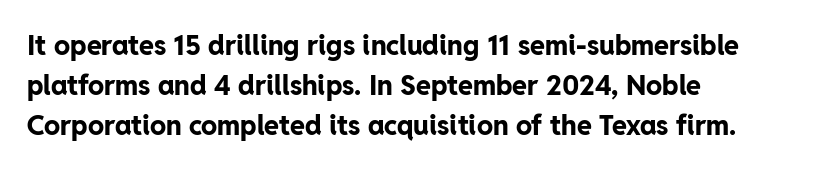
{"italic": "no", "bold": "yes", "underline": "no", "align": "left", "line_spacing": "normal", "line_spacing_ratio": 1.48, "letter_spacing": "normal", "letter_spacing_em": 0.0, "glyph_px": 27}
